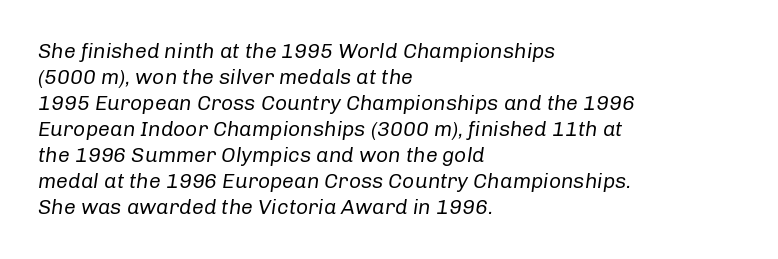
Q: Is the text bold? A: No.
Q: Is the text italic (slanted)? A: Yes, it leans right by about 8 degrees.
Q: Is the text underlined? A: No.
Q: How is the paragraph aligned? A: Left-aligned.
Q: Is the spacing between letters normal or unusually wide? A: Normal.
